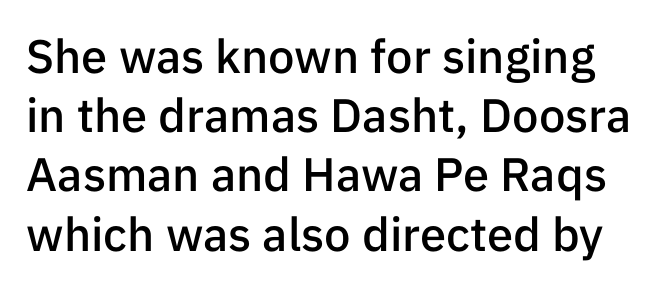
The image shows 47 px semibold sans-serif type, upright; set normal line spacing (1.26x), normal letter spacing, not underlined; low stroke contrast and a medium x-height.
